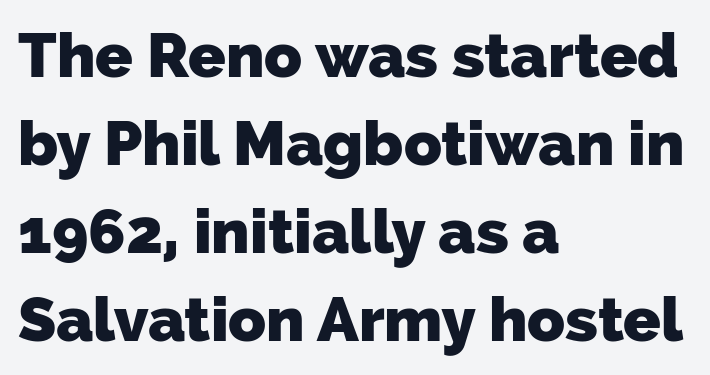
This sample keeps an unexceptional amount of space between lines. The strokes are fattened all the way to bold. Do the characters align in a grid? No, the font is proportional. Is the letter spacing exaggerated? No — it looks like the ordinary default. This sample uses a sans-serif face.
